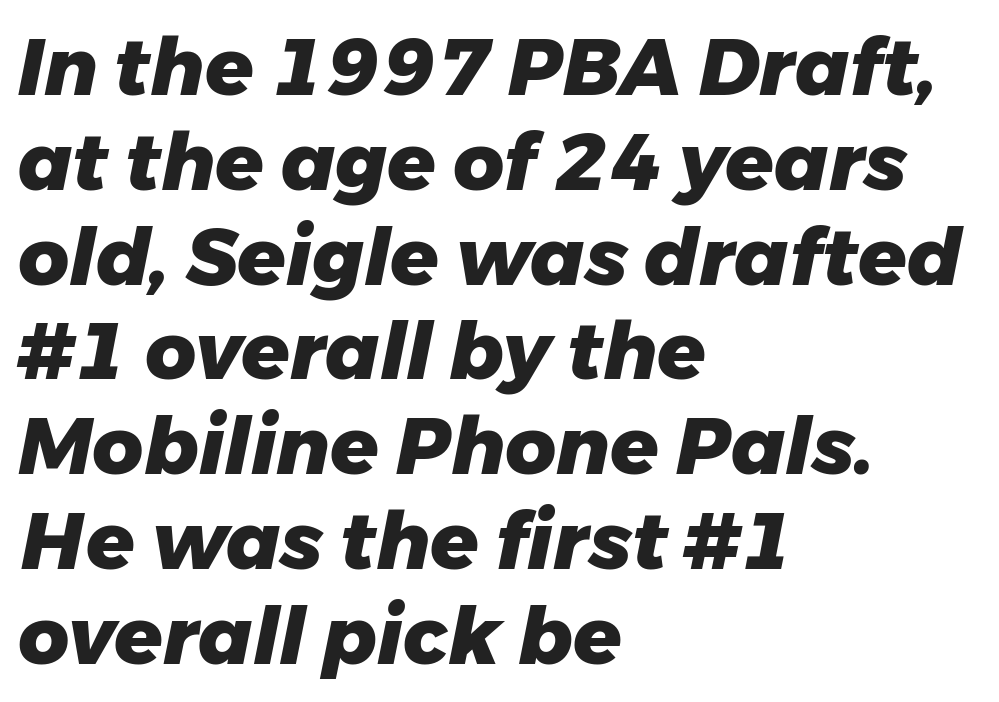
Style check: oblique. The lines are quadded left. Between one letter and the next there's only the usual sliver of space. Clear beneath every line of the passage. Weight: bold.
